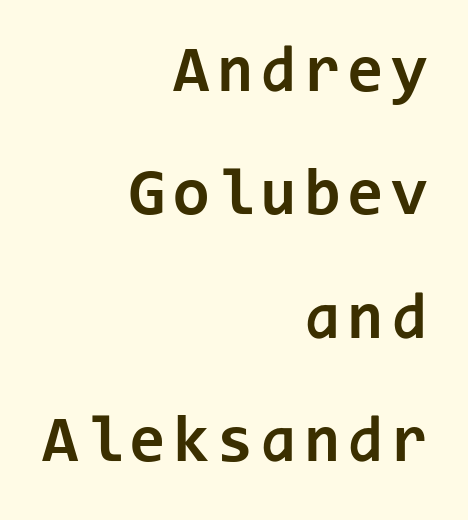
Horizontal alignment here is rightward, an uncommon choice for prose. The font family rendered here belongs to the sans-serif group. Underlining? Definitely not there. Note the uniform advance width — an 'i' takes as much space as an 'm'. Characters remain perfectly vertical along every line.
